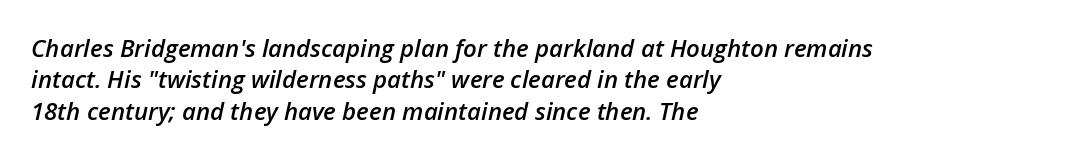
Q: Is the text bold? A: Semi-bold.
Q: Is the text italic (slanted)? A: Yes, it leans right by about 12 degrees.
Q: Is the text underlined? A: No.
Q: How is the paragraph aligned? A: Left-aligned.
Q: Is the spacing between letters normal or unusually wide? A: Normal.
Q: Is the spacing between lines tight, normal or loose? A: Normal.
